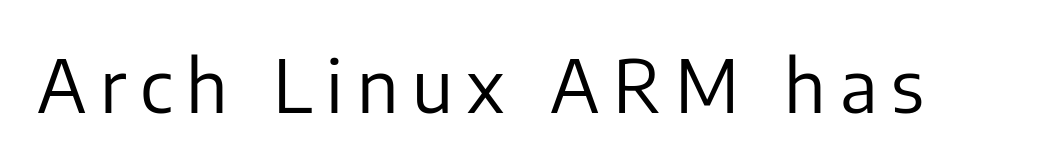
The image shows 73 px regular-weight sans-serif type, upright; set not underlined; low stroke contrast and a medium x-height.
